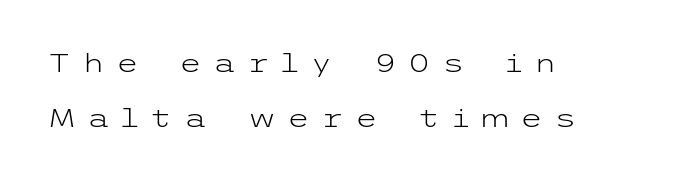
The image shows 26 px text type, upright; set left-aligned, loose line spacing (2.1x), unusually wide letter spacing (+0.43 em), not underlined.
